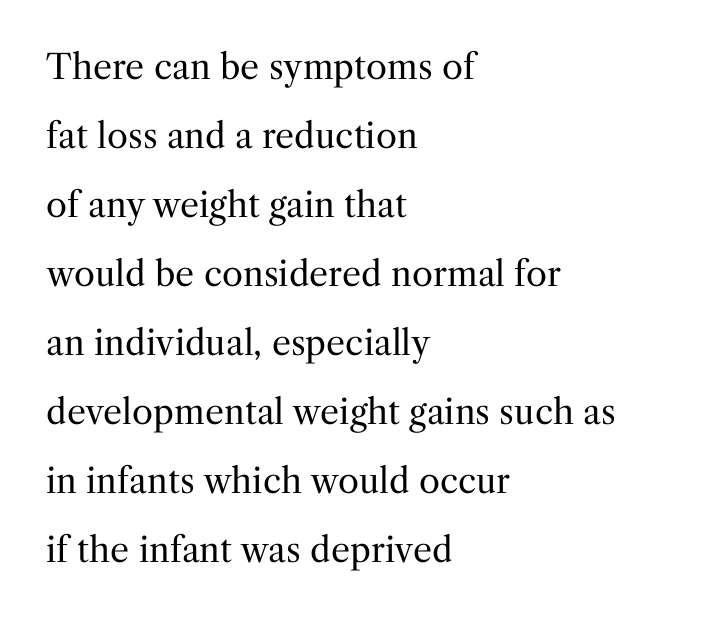
{"serif": "yes", "italic": "no", "bold": "no", "weight": "regular", "width": "normal", "stroke_contrast": "medium", "x_height": "medium", "monospaced": "no", "underline": "no", "align": "left", "line_spacing": "loose", "line_spacing_ratio": 2.03, "letter_spacing": "normal", "letter_spacing_em": 0.0, "glyph_px": 34}
